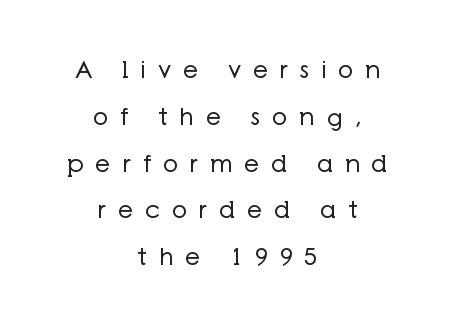
The image shows 24 px text type, upright; set centered, loose line spacing (1.95x), unusually wide letter spacing (+0.49 em), not underlined.
